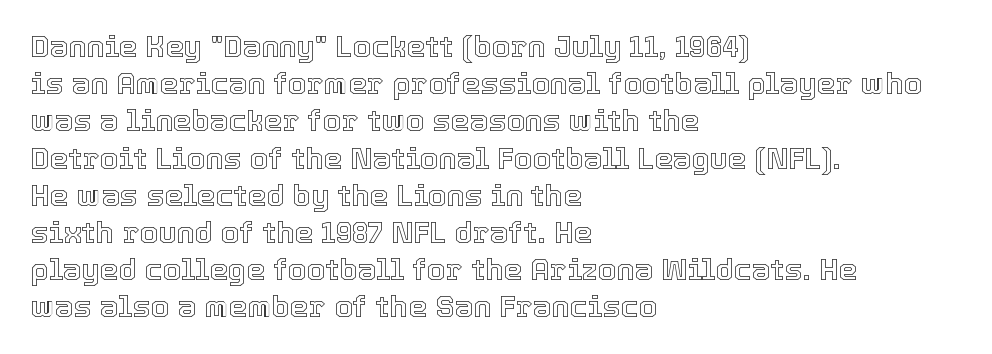
Anything drawn beneath the words? Only blank space. The lettering stays uniformly vertical, giving the passage a roman look. Is this a fixed-width face? No — the glyphs have proportional, varying widths. Line starts are locked; line ends wander.
